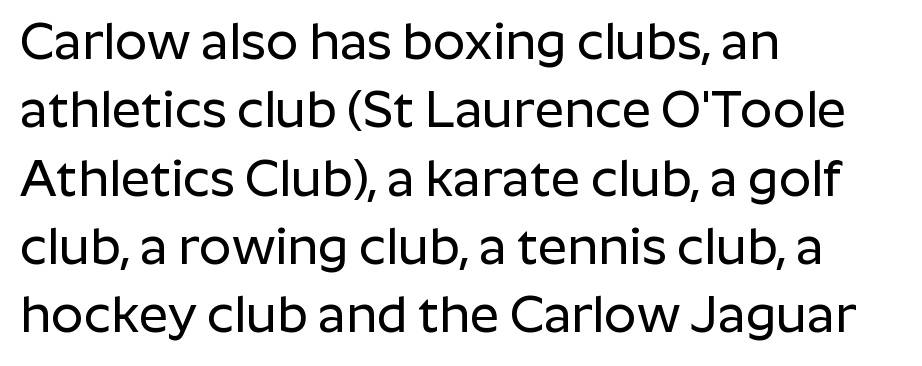
{"serif": "no", "italic": "no", "width": "normal", "stroke_contrast": "low", "x_height": "medium", "monospaced": "no", "underline": "no", "align": "left", "line_spacing": "normal", "line_spacing_ratio": 1.34, "letter_spacing": "normal", "letter_spacing_em": 0.0, "glyph_px": 51}
